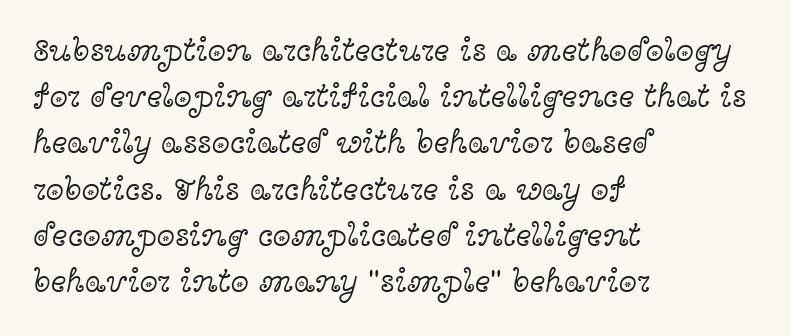
Type without underlining. A student would call this left alignment; a typographer would say flush left, rag right. Each letter keeps its own natural width here, so spacing adapts to shape. Stems here are at most as thick as an everyday book face. Do the letters lean? They stand straight. This rendering employs a face with finishing strokes, i.e., a serif.
